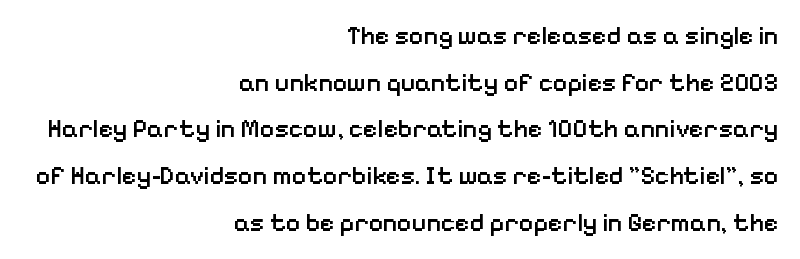
Q: Is the text bold? A: Semi-bold.
Q: Is the text italic (slanted)? A: No, it is upright.
Q: Is the text underlined? A: No.
Q: How is the paragraph aligned? A: Right-aligned.
Q: Is the spacing between letters normal or unusually wide? A: Normal.
